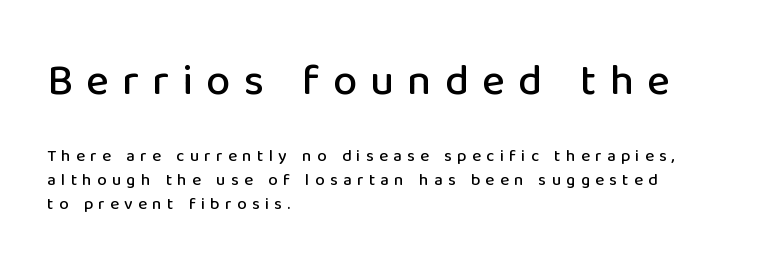
The line texture is sparse and dotted thanks to wide tracking. In terms of posture, this sample is upright. Beneath every word, the page is bare. Leftover space on each line is placed entirely after the last word. The face used here is proportionally spaced, like ordinary book or web type.
